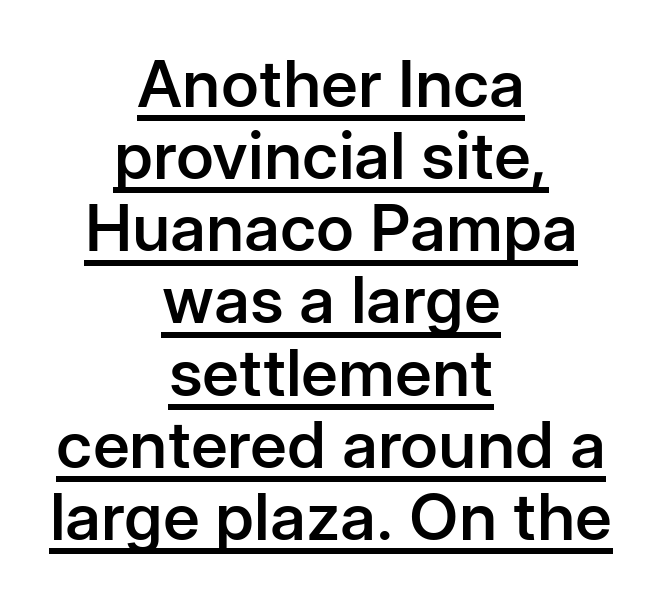
{"serif": "no", "italic": "no", "bold": "semi", "weight": "semibold", "width": "normal", "stroke_contrast": "low", "x_height": "medium", "monospaced": "no", "underline": "yes", "align": "center", "line_spacing": "tight", "line_spacing_ratio": 1.11, "letter_spacing": "normal", "letter_spacing_em": 0.0, "glyph_px": 65}
